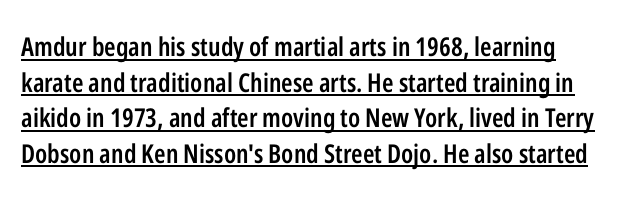
The image shows 26 px text type, upright; set normal line spacing (1.37x), normal letter spacing, underlined.
